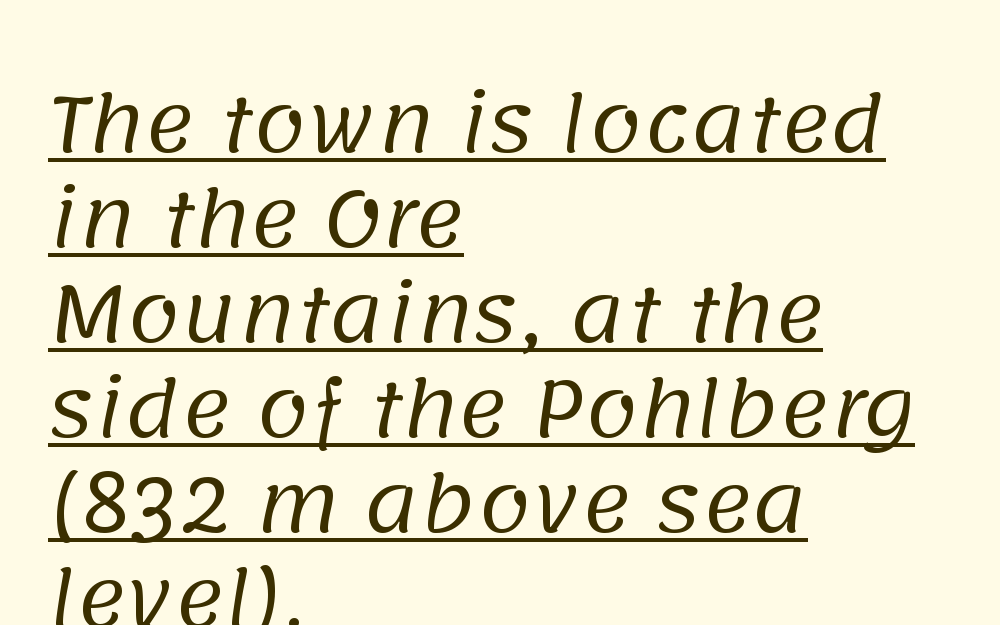
Every word sits above its own underline. The type family on display is of the sans-serif kind. The font sits on the lighter half of the weight spectrum, regular included. Between one letter and the next there's only the usual sliver of space.
